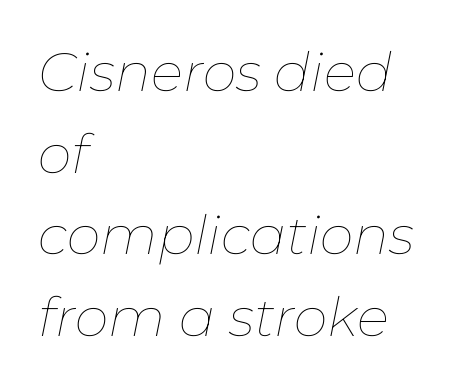
{"italic": "yes", "lean": "right", "slant_degrees": 11, "bold": "no", "weight": "thin", "width": "normal", "stroke_contrast": "low", "x_height": "medium", "monospaced": "no", "underline": "no", "align": "left", "line_spacing": "normal", "line_spacing_ratio": 1.51, "letter_spacing": "normal", "letter_spacing_em": 0.0, "glyph_px": 54}
